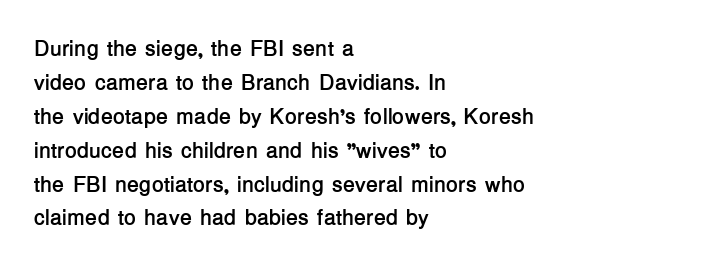
The lettering holds an erect, upright posture throughout. No word sits above an underline. Thick stems and heavy bowls — unmistakably bold. How are the letters spaced? Ordinarily, with no added tracking. Line beginnings align vertically; line endings do not.
